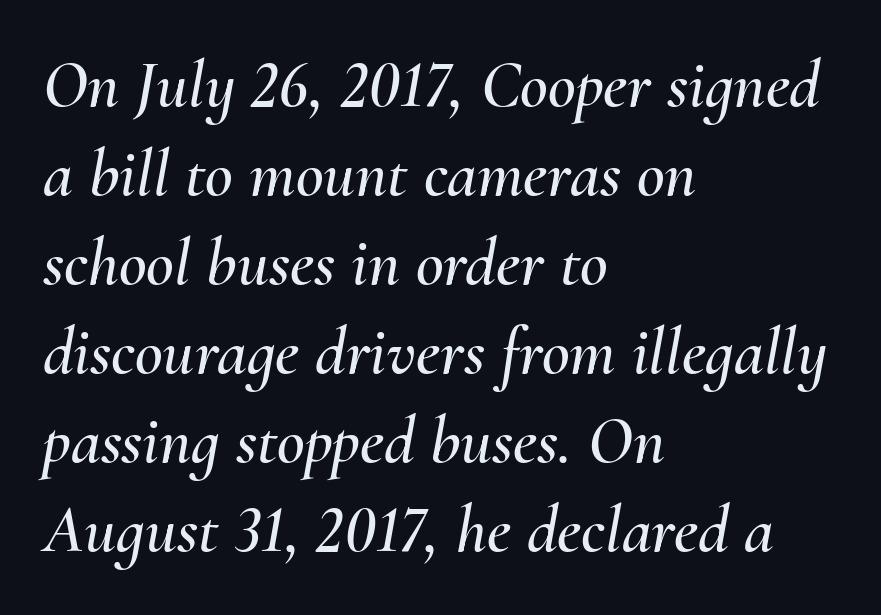
Underline: absent. Spacing verdict: proportional, widths tailored to each character. Caption: multi-line text, flush left, ragged right. Caption: standard tracking, unaltered. If you drew a line through each stem, it would be angled.
